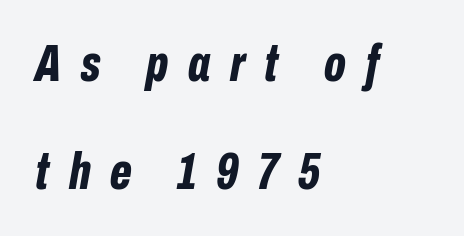
Q: Is the text bold? A: Yes.
Q: Is the text italic (slanted)? A: Yes, it leans right by about 10 degrees.
Q: Is the text underlined? A: No.
Q: How is the paragraph aligned? A: Left-aligned.
Q: Is the spacing between letters normal or unusually wide? A: Unusually wide.
Q: Is the spacing between lines tight, normal or loose? A: Loose.
Q: Width (condensed, normal, or wide)? A: Condensed.
Q: Stroke contrast? A: Low.
Q: x-height? A: Medium.
Q: Monospaced? A: No.
